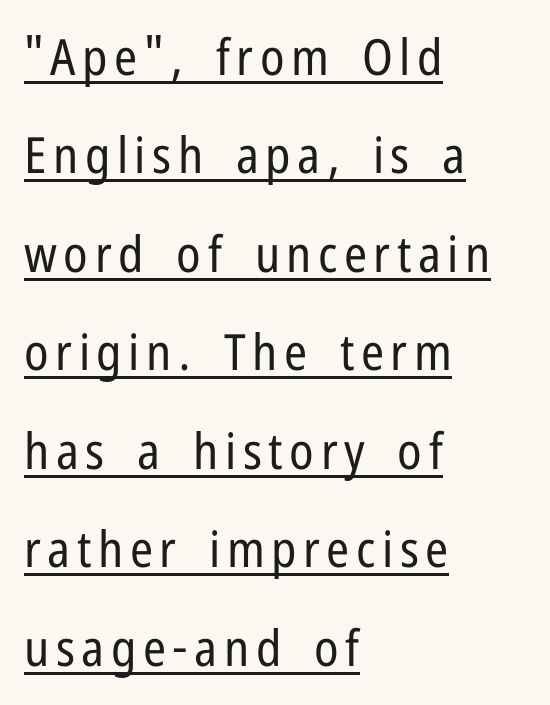
Q: Is the text bold? A: No.
Q: Is the text italic (slanted)? A: No, it is upright.
Q: Is the typeface a serif or a sans-serif typeface? A: Sans-serif.
Q: Is the text underlined? A: Yes.
Q: How is the paragraph aligned? A: Left-aligned.
Q: Is the spacing between lines tight, normal or loose? A: Loose.
Q: Width (condensed, normal, or wide)? A: Condensed.
Q: Stroke contrast? A: Low.
Q: x-height? A: Medium.
Q: Monospaced? A: No.
